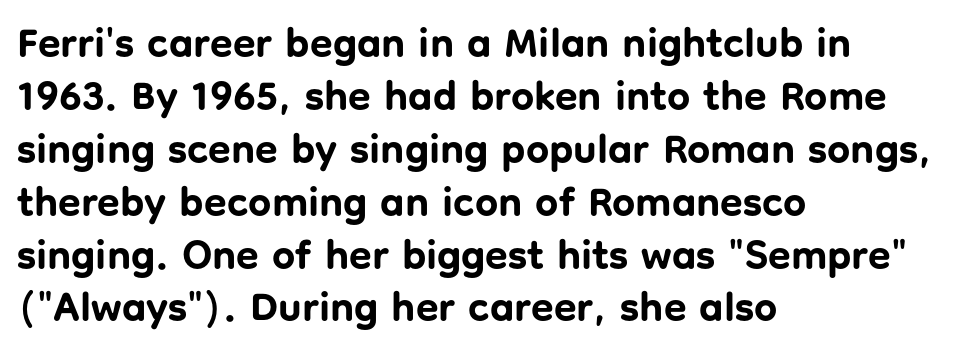
Q: Is the text bold? A: Yes.
Q: Is the text italic (slanted)? A: No, it is upright.
Q: Is the typeface a serif or a sans-serif typeface? A: Sans-serif.
Q: Is the text underlined? A: No.
Q: How is the paragraph aligned? A: Left-aligned.
Q: Is the spacing between letters normal or unusually wide? A: Normal.
Q: Is the spacing between lines tight, normal or loose? A: Normal.
Q: Width (condensed, normal, or wide)? A: Normal.
Q: Stroke contrast? A: Low.
Q: x-height? A: Medium.
Q: Monospaced? A: No.
